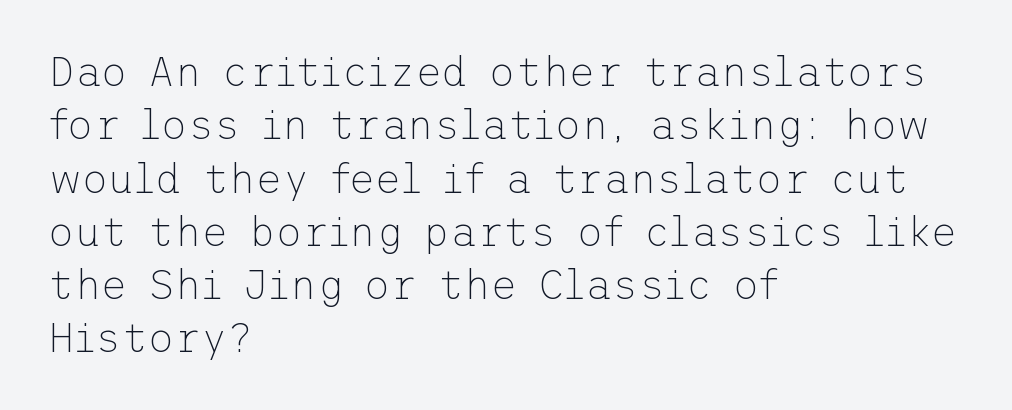
Unmarked baselines from the first word to the last. Quick note: not italic, upright. Is there much room between lines? A standard amount, neither cramped nor airy. A student would call this left alignment; a typographer would say flush left, rag right. Grotesque or geometric, the face here clearly has no serifs. Compared with typical body copy, the letter spacing here is the same.
